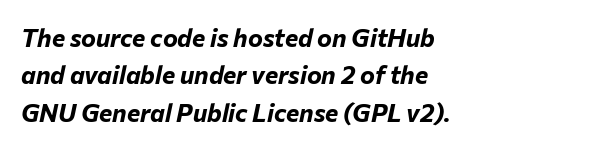
{"italic": "yes", "lean": "right", "slant_degrees": 12, "bold": "yes", "underline": "no", "align": "left", "line_spacing": "normal", "line_spacing_ratio": 1.5, "letter_spacing": "normal", "letter_spacing_em": 0.0, "glyph_px": 25}
